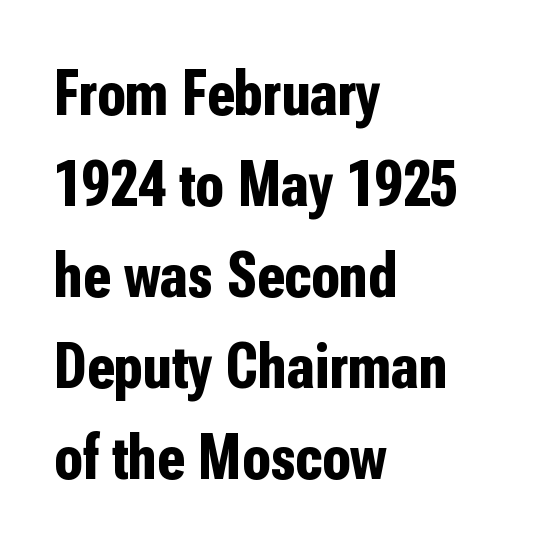
Q: Is the text bold? A: Yes.
Q: Is the text italic (slanted)? A: No, it is upright.
Q: Is the typeface a serif or a sans-serif typeface? A: Sans-serif.
Q: Is the text underlined? A: No.
Q: How is the paragraph aligned? A: Left-aligned.
Q: Is the spacing between letters normal or unusually wide? A: Normal.
Q: Is the spacing between lines tight, normal or loose? A: Normal.
Q: Width (condensed, normal, or wide)? A: Condensed.
Q: Stroke contrast? A: Low.
Q: x-height? A: Medium.
Q: Monospaced? A: No.
